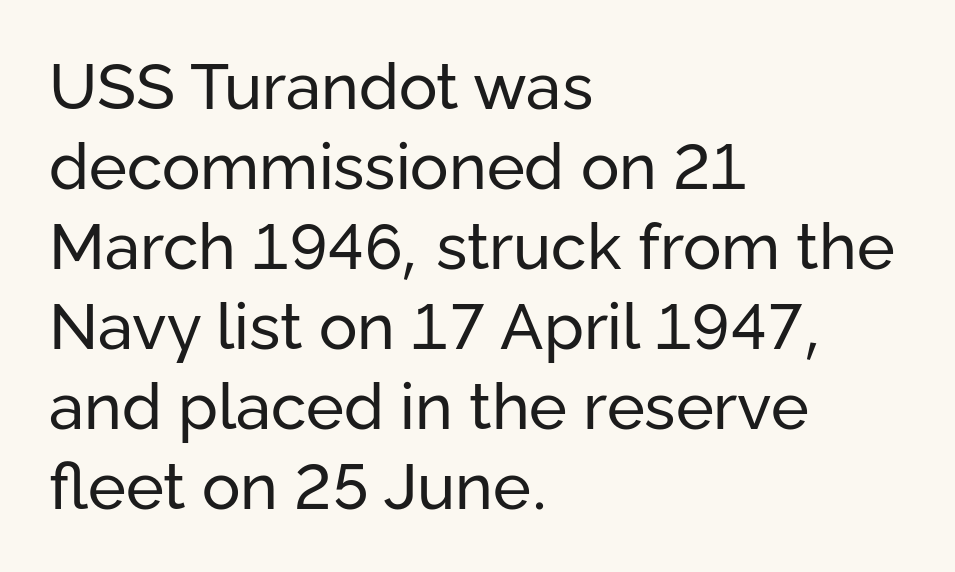
Q: Is the text bold? A: No.
Q: Is the text italic (slanted)? A: No, it is upright.
Q: Is the typeface a serif or a sans-serif typeface? A: Sans-serif.
Q: Is the text underlined? A: No.
Q: How is the paragraph aligned? A: Left-aligned.
Q: Is the spacing between letters normal or unusually wide? A: Normal.
Q: Is the spacing between lines tight, normal or loose? A: Normal.
Q: Width (condensed, normal, or wide)? A: Normal.
Q: Stroke contrast? A: Low.
Q: x-height? A: Medium.
Q: Monospaced? A: No.
